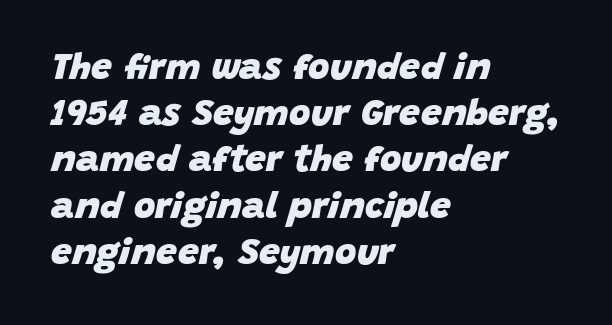
Q: Is the text bold? A: Yes.
Q: Is the text italic (slanted)? A: Yes, it leans right by about 15 degrees.
Q: Is the text underlined? A: No.
Q: How is the paragraph aligned? A: Left-aligned.
Q: Is the spacing between letters normal or unusually wide? A: Normal.
Q: Is the spacing between lines tight, normal or loose? A: Normal.
Q: Width (condensed, normal, or wide)? A: Normal.
Q: Stroke contrast? A: Low.
Q: x-height? A: Large.
Q: Monospaced? A: No.
